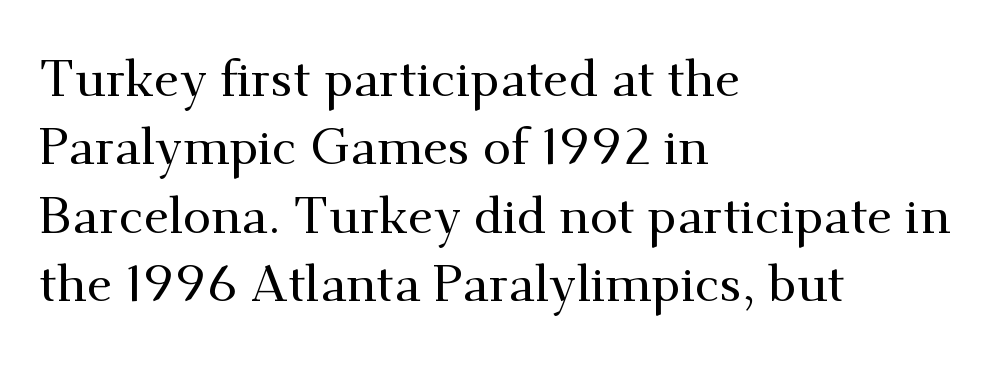
Regular leading. The designer went with a serif here, giving each stem small feet. Spacing between characters is what you'd get straight out of the box. Varying glyph widths throughout — classic text-font behaviour. No word sits above an underline.
